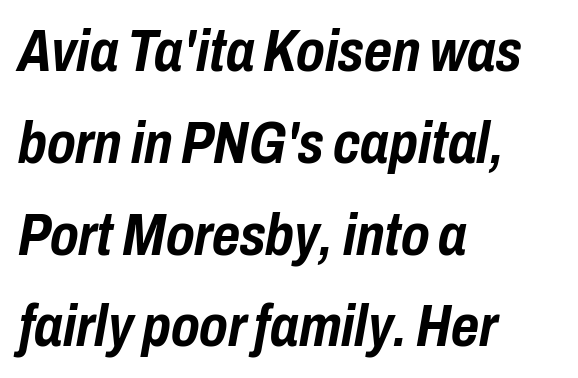
{"italic": "yes", "lean": "right", "slant_degrees": 10, "bold": "yes", "weight": "semibold", "width": "condensed", "stroke_contrast": "low", "x_height": "medium", "monospaced": "no", "underline": "no", "align": "left", "line_spacing": "normal", "line_spacing_ratio": 1.53, "letter_spacing": "normal", "letter_spacing_em": 0.0, "glyph_px": 60}
